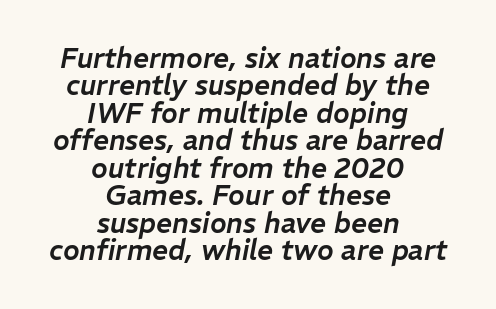
{"italic": "yes", "lean": "right", "slant_degrees": 11, "width": "normal", "stroke_contrast": "low", "x_height": "medium", "monospaced": "no", "underline": "no", "align": "center", "line_spacing": "tight", "line_spacing_ratio": 0.98, "letter_spacing": "normal", "letter_spacing_em": 0.0, "glyph_px": 28}
